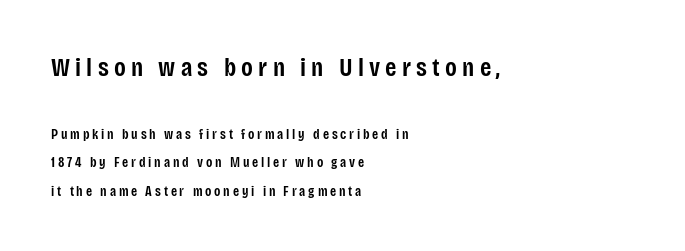
{"italic": "no", "bold": "semi", "underline": "no", "align": "left", "line_spacing": "loose", "line_spacing_ratio": 2.04, "letter_spacing": "wide", "letter_spacing_em": 0.2, "larger_block": "first", "size_ratio": 1.86, "glyph_px": 26}
